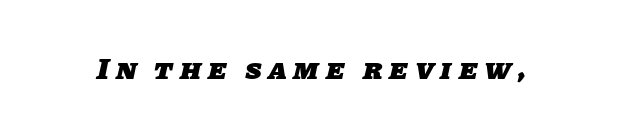
The image shows 30 px heavy type; set unusually wide letter spacing (+0.24 em), not underlined; low stroke contrast and a large x-height.
